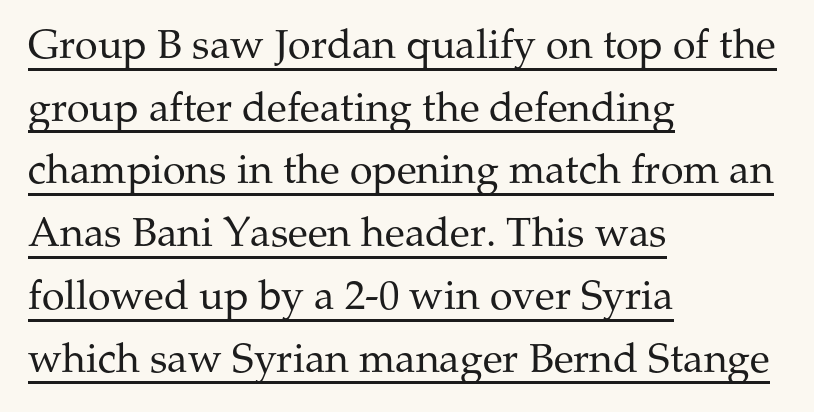
{"serif": "yes", "italic": "no", "bold": "no", "weight": "regular", "width": "normal", "stroke_contrast": "medium", "x_height": "medium", "monospaced": "no", "underline": "yes", "align": "left", "line_spacing": "normal", "line_spacing_ratio": 1.53, "letter_spacing": "normal", "letter_spacing_em": 0.0, "glyph_px": 41}
